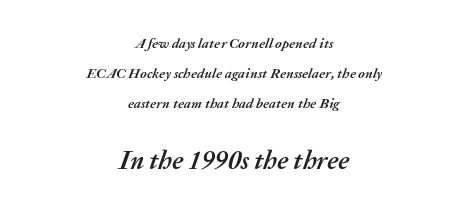
Q: Is the text bold? A: Yes.
Q: Is the text italic (slanted)? A: Yes, it leans right by about 20 degrees.
Q: Is the text underlined? A: No.
Q: How is the paragraph aligned? A: Centered.
Q: Is the spacing between letters normal or unusually wide? A: Normal.
Q: Is the spacing between lines tight, normal or loose? A: Loose.
Q: Which block of text is set in a larger size, the first (top) or the second (bottom)? A: The second (bottom) one.
